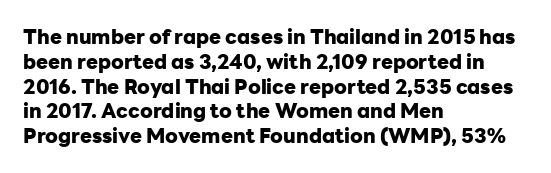
{"italic": "no", "bold": "yes", "underline": "no", "align": "left", "line_spacing_ratio": 1.24, "letter_spacing": "normal", "letter_spacing_em": 0.0, "glyph_px": 20}
